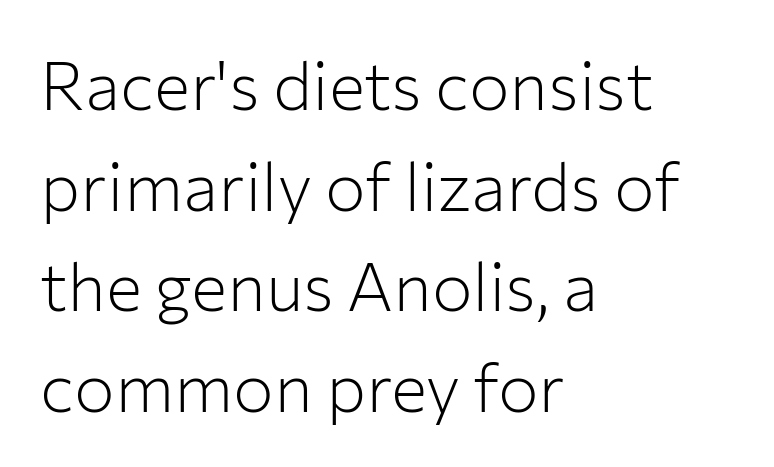
The image shows 68 px light sans-serif type, upright; set left-aligned, normal line spacing (1.48x), normal letter spacing, not underlined; low stroke contrast and a medium x-height.
